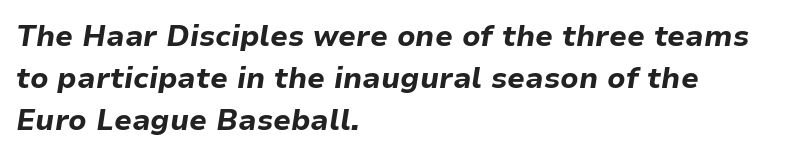
Q: Is the text bold? A: Yes.
Q: Is the text italic (slanted)? A: Yes, it leans right by about 9 degrees.
Q: Is the text underlined? A: No.
Q: How is the paragraph aligned? A: Left-aligned.
Q: Is the spacing between letters normal or unusually wide? A: Normal.
Q: Is the spacing between lines tight, normal or loose? A: Normal.
Q: Width (condensed, normal, or wide)? A: Normal.
Q: Stroke contrast? A: Low.
Q: x-height? A: Medium.
Q: Monospaced? A: No.
